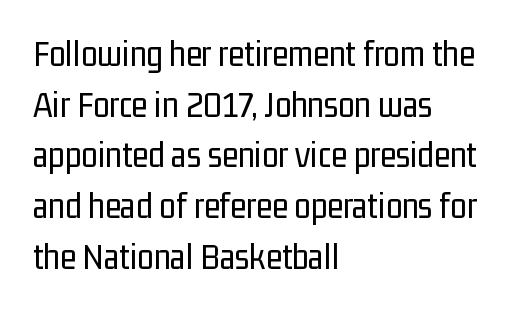
The image shows 37 px regular-weight, condensed sans-serif type, upright; set left-aligned, normal line spacing (1.37x), normal letter spacing, not underlined; low stroke contrast and a medium x-height.
